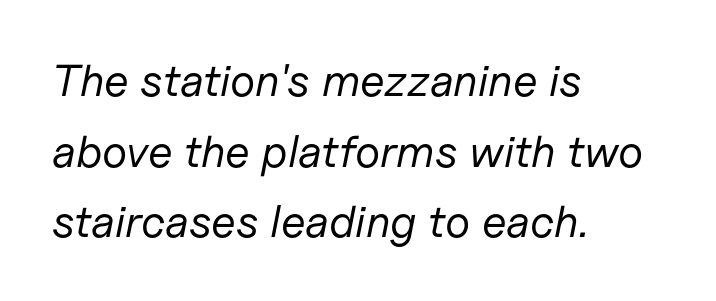
{"italic": "yes", "lean": "right", "slant_degrees": 11, "bold": "no", "weight": "regular", "width": "normal", "stroke_contrast": "low", "x_height": "medium", "monospaced": "no", "underline": "no", "align": "left", "line_spacing": "normal", "line_spacing_ratio": 1.57, "letter_spacing": "normal", "letter_spacing_em": 0.0, "glyph_px": 45}
